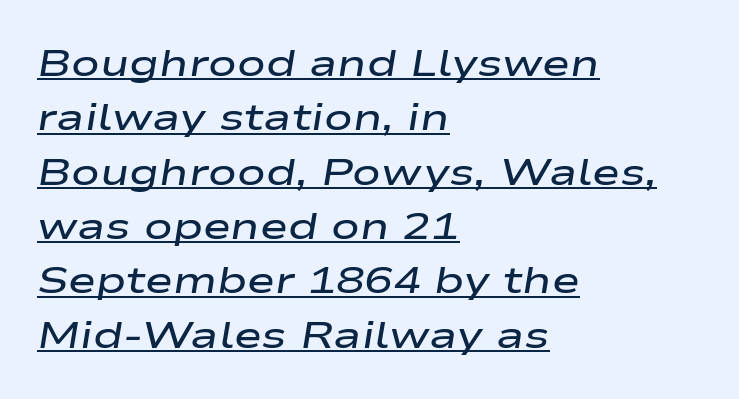
The image shows 38 px semibold, wide type, italic (leaning right); set left-aligned, normal line spacing (1.43x), normal letter spacing, underlined; low stroke contrast and a medium x-height.
